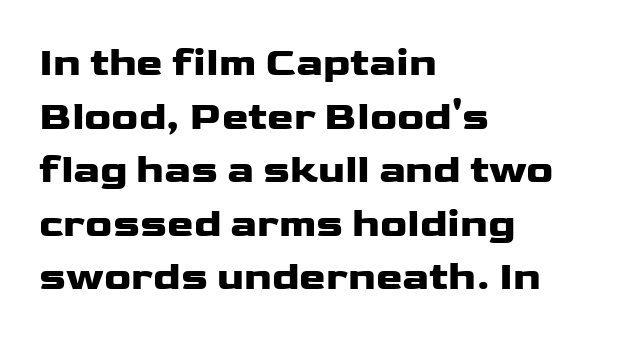
The image shows 40 px heavy, wide sans-serif type, upright; set left-aligned, normal line spacing (1.34x), normal letter spacing, not underlined; low stroke contrast and a medium x-height.
